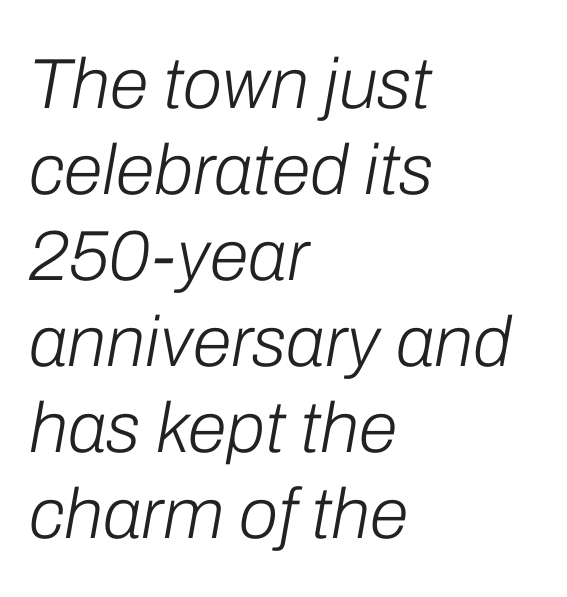
{"italic": "yes", "lean": "right", "slant_degrees": 10, "bold": "no", "weight": "light", "width": "normal", "stroke_contrast": "low", "x_height": "medium", "monospaced": "no", "underline": "no", "align": "left", "line_spacing_ratio": 1.21, "letter_spacing": "normal", "letter_spacing_em": 0.0, "glyph_px": 71}
